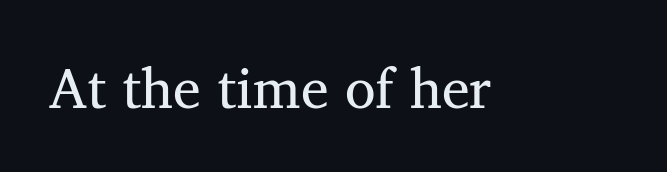
Q: Is the text bold? A: No.
Q: Is the typeface a serif or a sans-serif typeface? A: Serif.
Q: Is the text underlined? A: No.
Q: Is the spacing between letters normal or unusually wide? A: Normal.
Q: Width (condensed, normal, or wide)? A: Normal.
Q: Stroke contrast? A: Medium.
Q: x-height? A: Medium.
Q: Monospaced? A: No.
